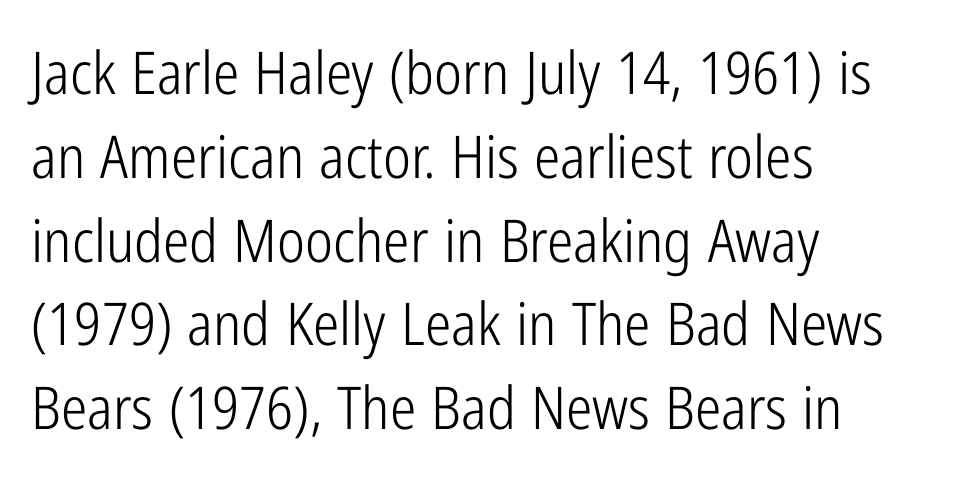
Serif or sans? Sans — the stroke terminals are bare. The letters advance in unequal steps, a hallmark of proportional type. Quick note: not italic, upright. Is there much room between lines? A standard amount, neither cramped nor airy.
